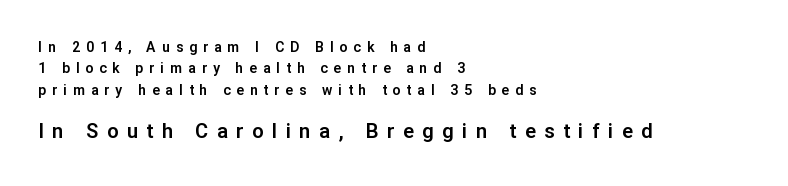
These lines stack with their left ends in a neat column. Between one letter and the next there's a generous, obvious gap. Descender tails drop into unmarked territory. The composition opens small and finishes big. Successive baselines arrive at the customary interval.
